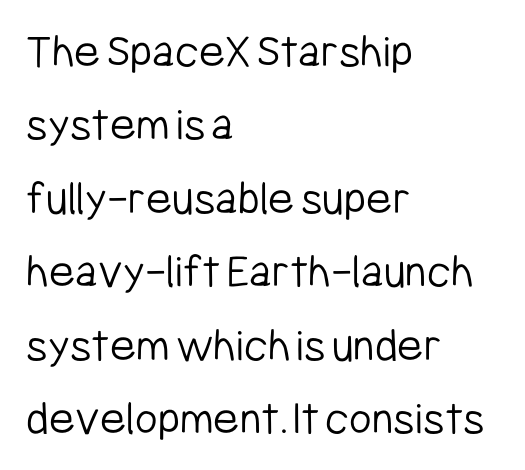
Left-aligned paragraph, ragged on the right. Clear beneath every line of the passage. The type is set solid horizontally, with unmodified tracking. The space between consecutive lines is moderate. It's the straight-up-and-down kind of type.
